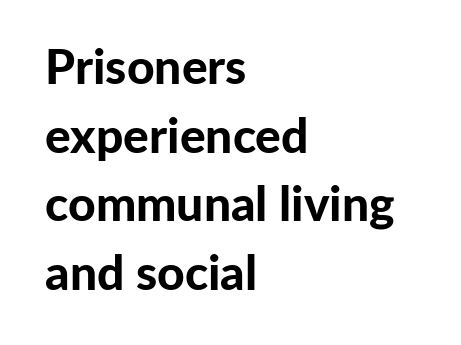
{"serif": "no", "italic": "no", "bold": "yes", "weight": "bold", "width": "normal", "stroke_contrast": "low", "x_height": "medium", "monospaced": "no", "underline": "no", "align": "left", "line_spacing": "normal", "line_spacing_ratio": 1.43, "letter_spacing": "normal", "letter_spacing_em": 0.0, "glyph_px": 48}
